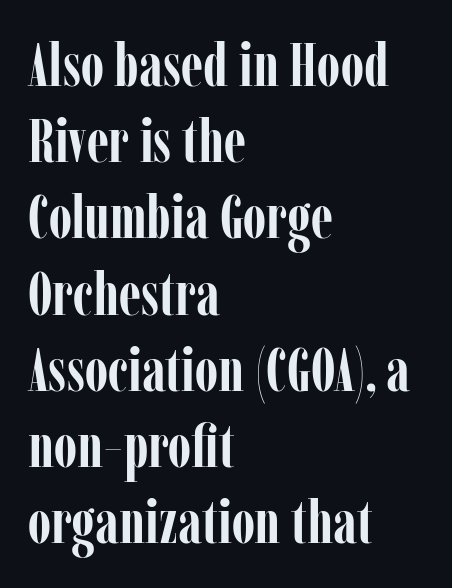
Q: Is the text bold? A: Yes.
Q: Is the text italic (slanted)? A: No, it is upright.
Q: Is the typeface a serif or a sans-serif typeface? A: Serif.
Q: Is the text underlined? A: No.
Q: How is the paragraph aligned? A: Left-aligned.
Q: Is the spacing between letters normal or unusually wide? A: Normal.
Q: Is the spacing between lines tight, normal or loose? A: Normal.
Q: Width (condensed, normal, or wide)? A: Condensed.
Q: Stroke contrast? A: Low.
Q: x-height? A: Medium.
Q: Monospaced? A: No.
